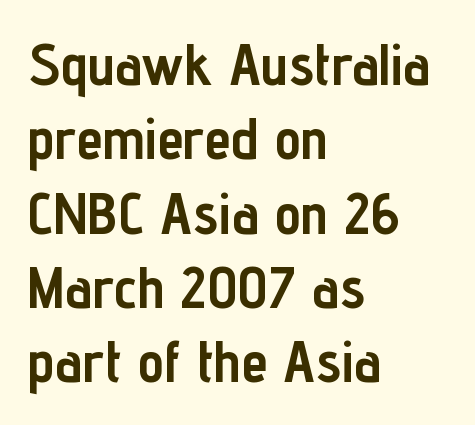
Q: Is the text bold? A: Yes.
Q: Is the text italic (slanted)? A: No, it is upright.
Q: Is the typeface a serif or a sans-serif typeface? A: Sans-serif.
Q: Is the text underlined? A: No.
Q: How is the paragraph aligned? A: Left-aligned.
Q: Is the spacing between letters normal or unusually wide? A: Normal.
Q: Is the spacing between lines tight, normal or loose? A: Normal.
Q: Width (condensed, normal, or wide)? A: Condensed.
Q: Stroke contrast? A: Low.
Q: x-height? A: Medium.
Q: Monospaced? A: No.
